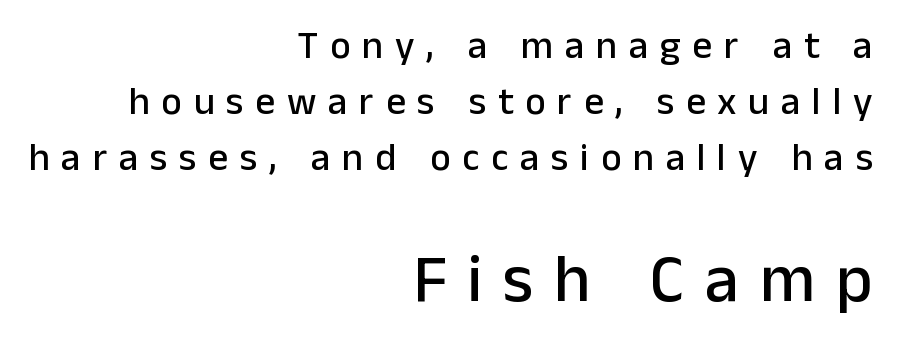
The image shows 68 px sans-serif type, upright; set right-aligned, normal line spacing (1.43x), unusually wide letter spacing (+0.3 em), not underlined; the second (bottom) block is 1.74x larger; low stroke contrast and a medium x-height.
